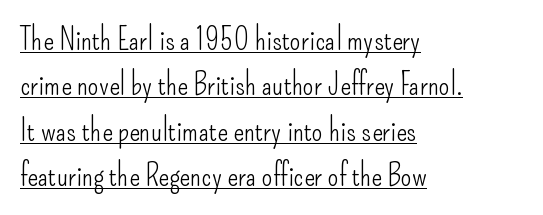
Q: Is the text bold? A: No.
Q: Is the text italic (slanted)? A: No, it is upright.
Q: Is the typeface a serif or a sans-serif typeface? A: Sans-serif.
Q: Is the text underlined? A: Yes.
Q: How is the paragraph aligned? A: Left-aligned.
Q: Is the spacing between letters normal or unusually wide? A: Normal.
Q: Is the spacing between lines tight, normal or loose? A: Normal.
Q: Width (condensed, normal, or wide)? A: Condensed.
Q: Stroke contrast? A: Low.
Q: x-height? A: Small.
Q: Monospaced? A: No.
